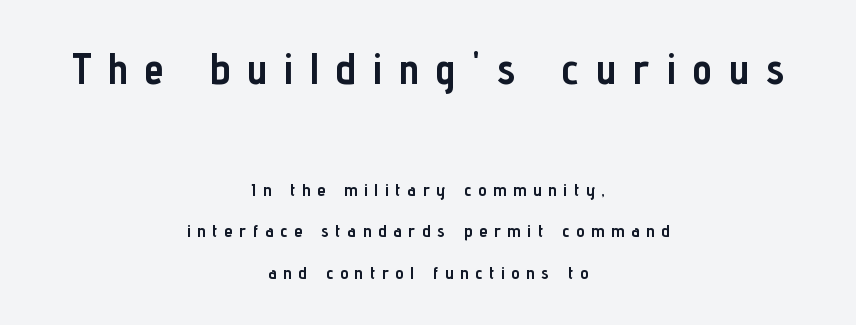
Line starts and ends both wander, symmetrically. No italicization has been applied; the sample stays upright. The font is running at its bold setting. The letters advance in unequal steps, a hallmark of proportional type.
